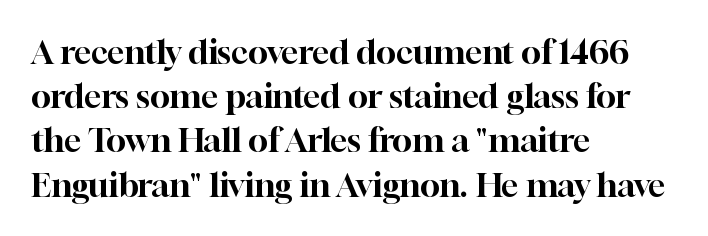
The image shows 33 px serif type, upright; set left-aligned, normal line spacing (1.34x), normal letter spacing, not underlined; high stroke contrast and a medium x-height.
